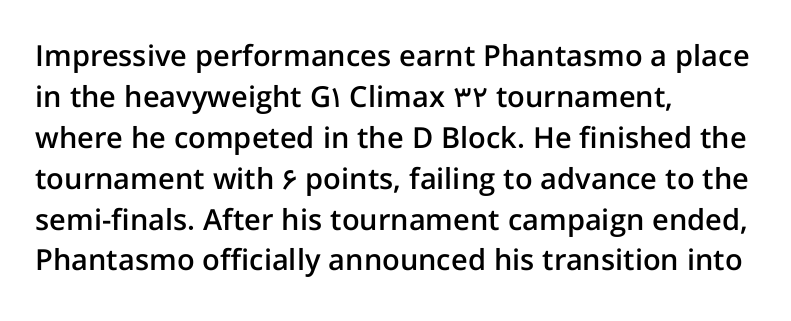
Q: Is the text bold? A: Semi-bold.
Q: Is the text italic (slanted)? A: No, it is upright.
Q: Is the typeface a serif or a sans-serif typeface? A: Sans-serif.
Q: Is the text underlined? A: No.
Q: How is the paragraph aligned? A: Left-aligned.
Q: Is the spacing between letters normal or unusually wide? A: Normal.
Q: Is the spacing between lines tight, normal or loose? A: Normal.
Q: Width (condensed, normal, or wide)? A: Normal.
Q: Stroke contrast? A: Low.
Q: x-height? A: Medium.
Q: Monospaced? A: No.
